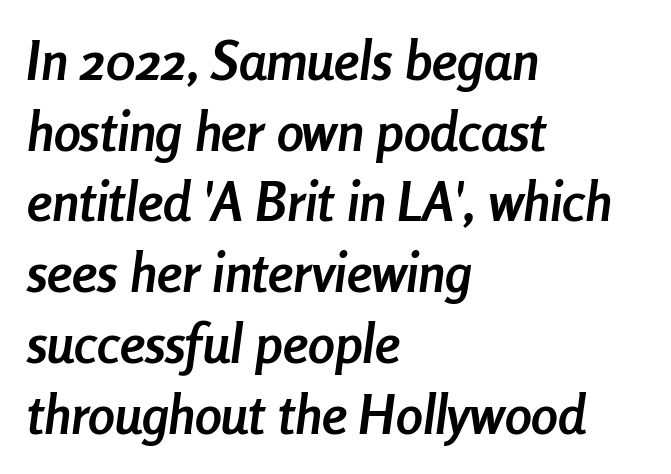
{"italic": "yes", "lean": "right", "slant_degrees": 8, "bold": "yes", "weight": "semibold", "width": "condensed", "stroke_contrast": "low", "x_height": "medium", "monospaced": "no", "underline": "no", "align": "left", "line_spacing": "normal", "line_spacing_ratio": 1.31, "letter_spacing": "normal", "letter_spacing_em": 0.0, "glyph_px": 54}
